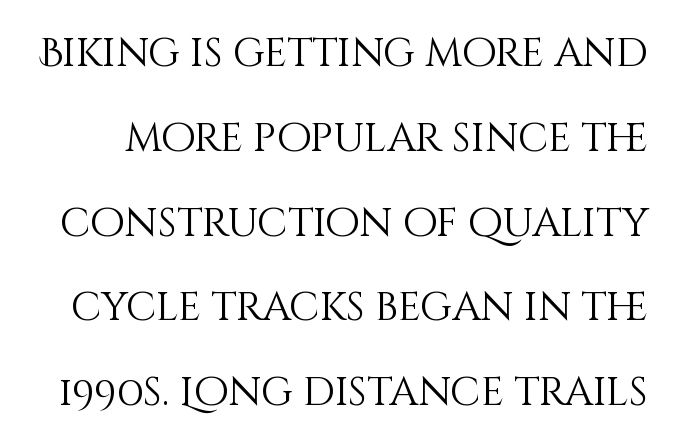
{"italic": "no", "bold": "no", "weight": "light", "width": "normal", "stroke_contrast": "medium", "x_height": "large", "monospaced": "no", "underline": "no", "line_spacing": "loose", "line_spacing_ratio": 2.12, "letter_spacing": "normal", "letter_spacing_em": 0.0, "glyph_px": 40}
